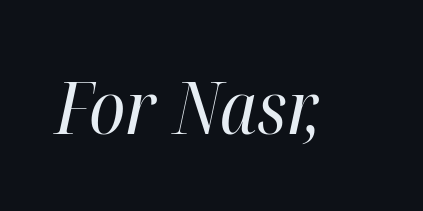
The image shows 73 px regular-weight, condensed type, italic (leaning right); set normal letter spacing, not underlined; high stroke contrast and a medium x-height.
